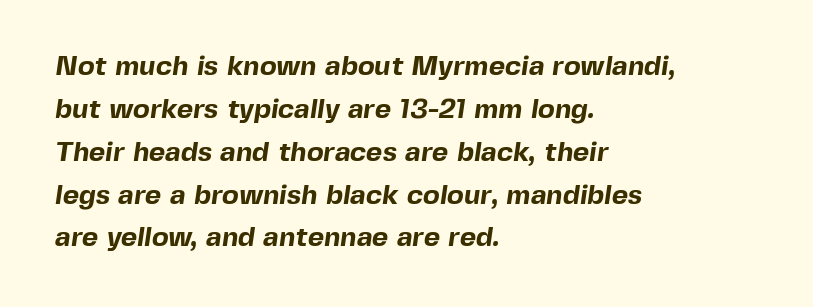
Q: Is the text bold? A: Yes.
Q: Is the typeface a serif or a sans-serif typeface? A: Sans-serif.
Q: Is the text underlined? A: No.
Q: How is the paragraph aligned? A: Left-aligned.
Q: Is the spacing between letters normal or unusually wide? A: Normal.
Q: Is the spacing between lines tight, normal or loose? A: Normal.
Q: Width (condensed, normal, or wide)? A: Normal.
Q: x-height? A: Medium.
Q: Monospaced? A: No.
